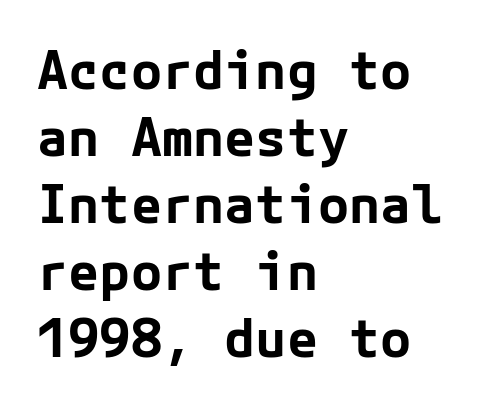
Q: Is the text bold? A: Yes.
Q: Is the text italic (slanted)? A: No, it is upright.
Q: Is the typeface a serif or a sans-serif typeface? A: Sans-serif.
Q: Is the text underlined? A: No.
Q: How is the paragraph aligned? A: Left-aligned.
Q: Is the spacing between letters normal or unusually wide? A: Normal.
Q: Is the spacing between lines tight, normal or loose? A: Normal.
Q: Width (condensed, normal, or wide)? A: Normal.
Q: Stroke contrast? A: Low.
Q: x-height? A: Medium.
